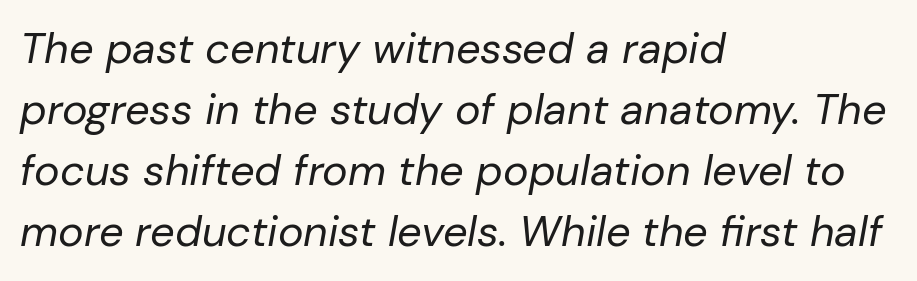
{"italic": "yes", "lean": "right", "slant_degrees": 10, "bold": "no", "weight": "regular", "width": "normal", "stroke_contrast": "low", "x_height": "medium", "monospaced": "no", "underline": "no", "align": "left", "line_spacing": "normal", "line_spacing_ratio": 1.42, "letter_spacing": "normal", "letter_spacing_em": 0.0, "glyph_px": 43}
